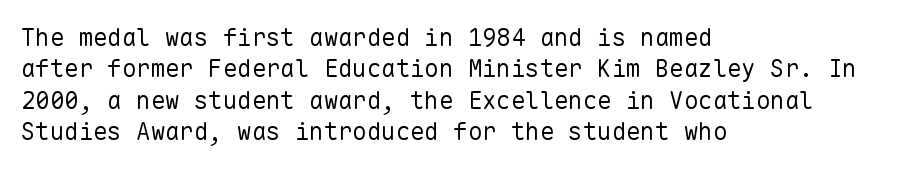
What stands out about the letter spacing? Nothing — it is the standard amount. Unmarked baselines from the first word to the last. The rendering anchors every line to the left-hand side. Regarding leading, the lines here are spaced in the standard way. Compared with a typical body face, this is equally light or lighter still. In terms of posture, this sample is upright.
